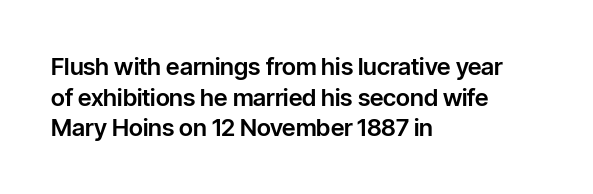
{"italic": "no", "underline": "no", "align": "left", "line_spacing": "normal", "line_spacing_ratio": 1.28, "letter_spacing": "normal", "letter_spacing_em": 0.0, "glyph_px": 24}
